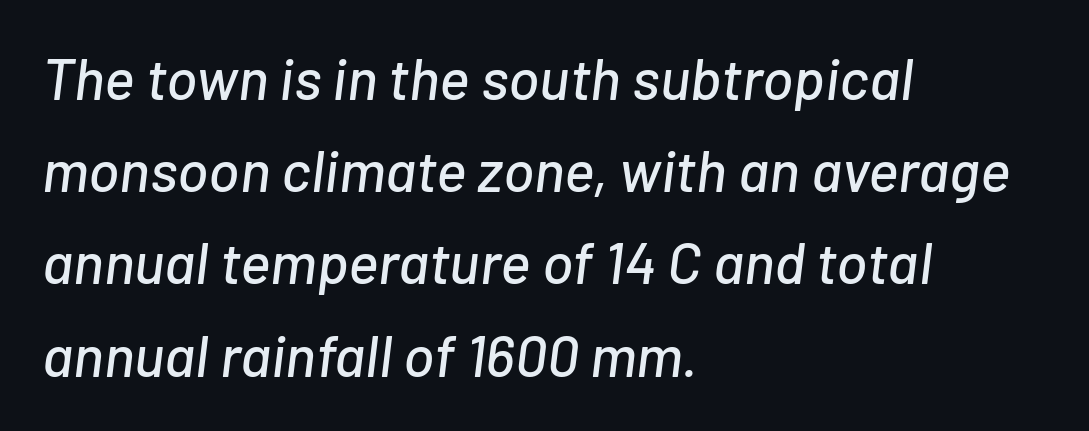
The image shows 58 px text type, italic (leaning right); set left-aligned, normal line spacing (1.59x), normal letter spacing, not underlined; low stroke contrast and a medium x-height.
